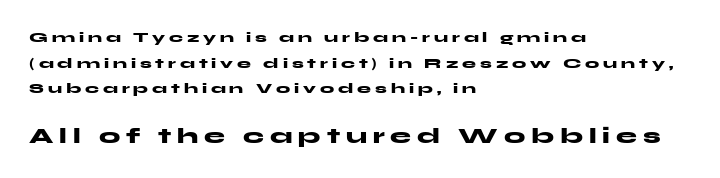
{"italic": "no", "bold": "yes", "underline": "no", "align": "left", "line_spacing_ratio": 1.83, "letter_spacing": "wide", "letter_spacing_em": 0.28, "larger_block": "second", "size_ratio": 1.5, "glyph_px": 21}
